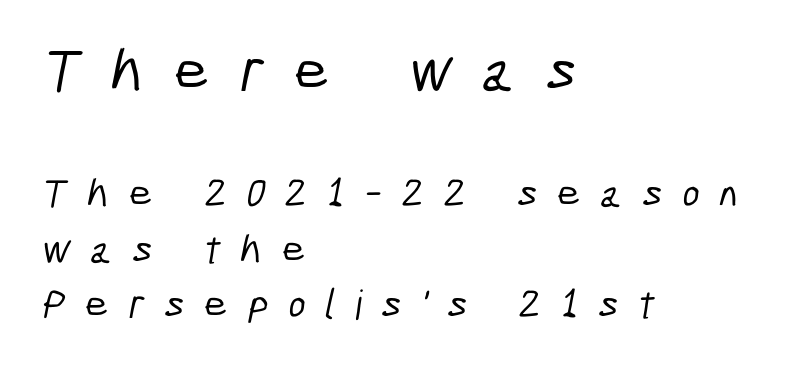
The rendering shrinks the type as you move from the upper chunk to the lower. Is the letter spacing exaggerated? Yes — the characters are pushed far apart. A typesetter would call this proportional, since set widths differ per character. Leading: standard. Only glyphs here, with clear space below each row.
